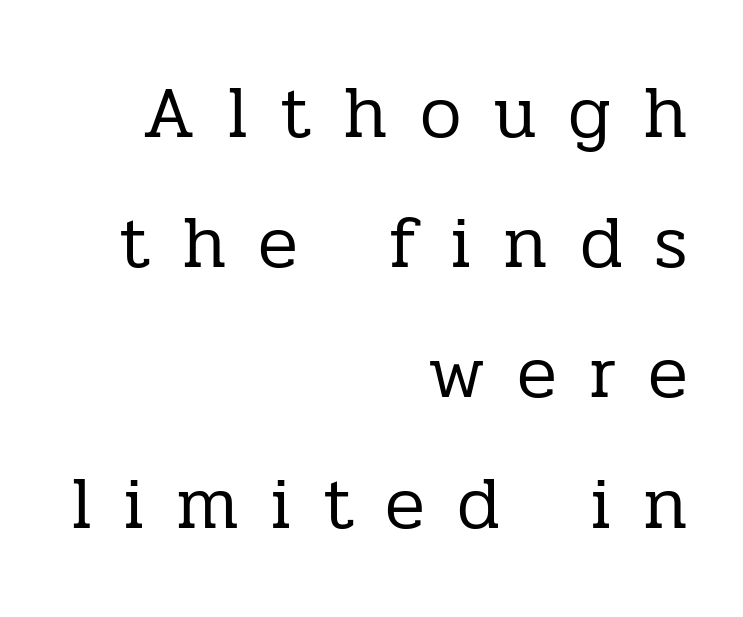
Q: Is the text bold? A: No.
Q: Is the text italic (slanted)? A: No, it is upright.
Q: Is the typeface a serif or a sans-serif typeface? A: Serif.
Q: Is the text underlined? A: No.
Q: How is the paragraph aligned? A: Right-aligned.
Q: Is the spacing between letters normal or unusually wide? A: Unusually wide.
Q: Width (condensed, normal, or wide)? A: Normal.
Q: Stroke contrast? A: Low.
Q: x-height? A: Medium.
Q: Monospaced? A: No.
